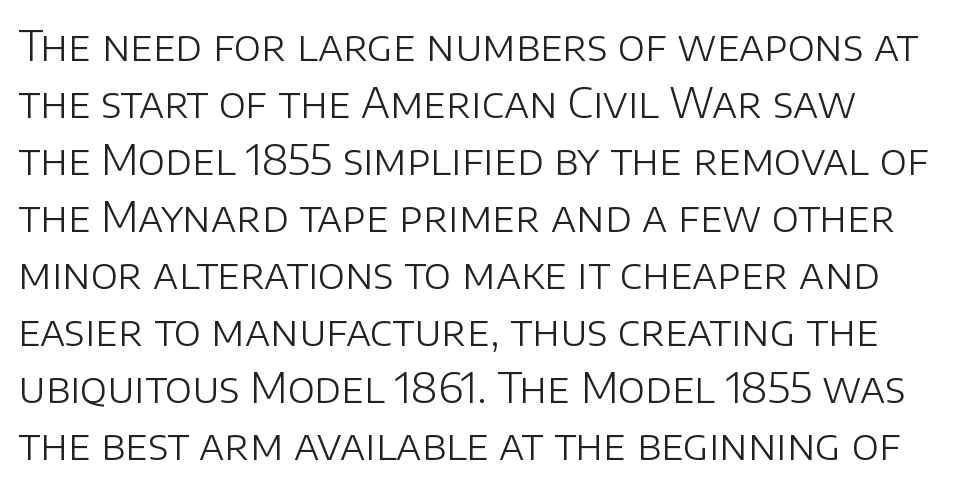
This reads as an unemphasized weight, regular at the heaviest. Type without underlining. Posture: straight, roman, zero tilt. Evenly set lines give the paragraph a standard silhouette.
